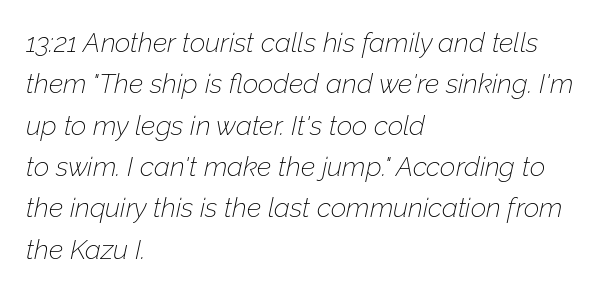
Q: Is the text bold? A: No.
Q: Is the text italic (slanted)? A: Yes, it leans right by about 12 degrees.
Q: Is the text underlined? A: No.
Q: How is the paragraph aligned? A: Left-aligned.
Q: Is the spacing between letters normal or unusually wide? A: Normal.
Q: Is the spacing between lines tight, normal or loose? A: Normal.
